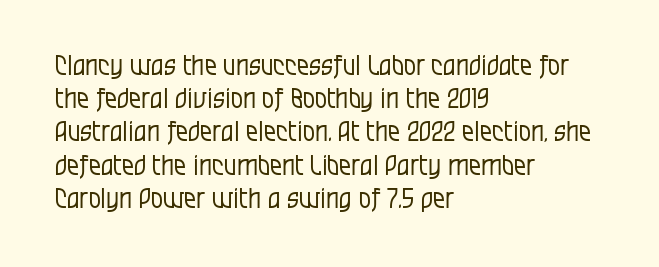
The image shows 27 px text type, upright; set left-aligned, line spacing 1.23x, normal letter spacing, not underlined.
